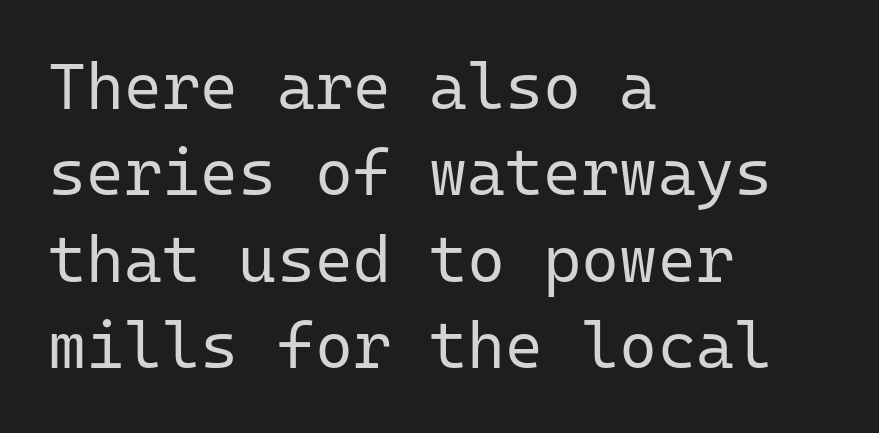
Q: Is the text bold? A: No.
Q: Is the text italic (slanted)? A: No, it is upright.
Q: Is the typeface a serif or a sans-serif typeface? A: Sans-serif.
Q: Is the text underlined? A: No.
Q: How is the paragraph aligned? A: Left-aligned.
Q: Is the spacing between letters normal or unusually wide? A: Normal.
Q: Is the spacing between lines tight, normal or loose? A: Normal.
Q: Width (condensed, normal, or wide)? A: Normal.
Q: Stroke contrast? A: Low.
Q: x-height? A: Medium.
Q: Monospaced? A: Yes.
